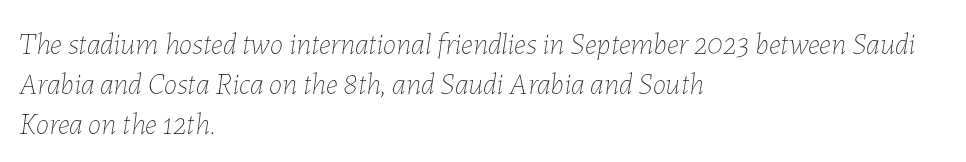
The image shows 30 px thin type, italic (leaning right); set left-aligned, normal line spacing (1.33x), normal letter spacing, not underlined; low stroke contrast and a medium x-height.
